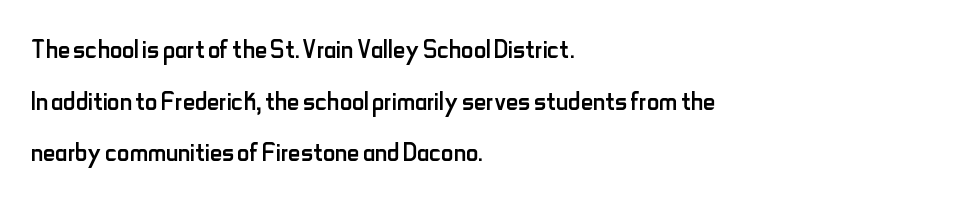
The image shows 34 px regular-weight, condensed sans-serif type, upright; set left-aligned, normal line spacing (1.52x), normal letter spacing, not underlined; low stroke contrast and a small x-height.
